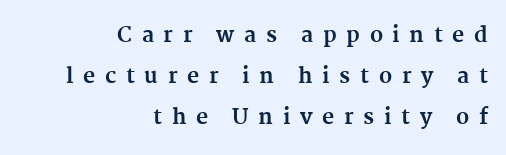
The image shows 21 px bold type, upright; set right-aligned, loose line spacing (1.96x), unusually wide letter spacing (+0.46 em), not underlined.
